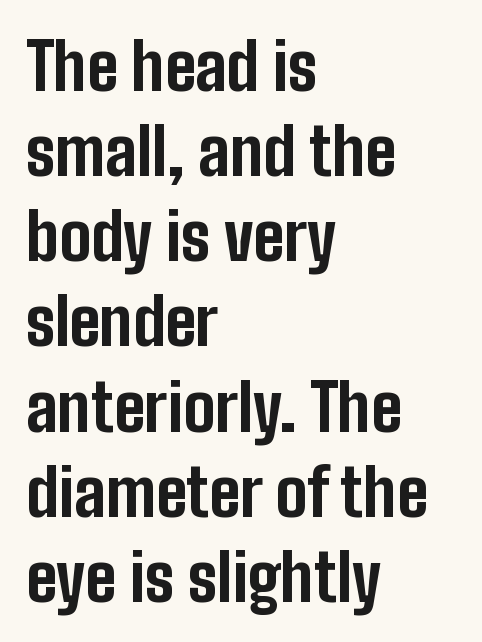
The image shows 65 px bold, condensed sans-serif type, upright; set left-aligned, normal line spacing (1.31x), normal letter spacing, not underlined; low stroke contrast and a medium x-height.
